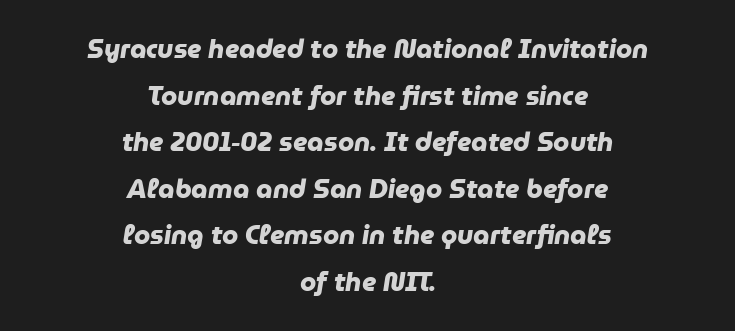
Just letters on the line, the space beneath them empty. How are the letters spaced? Ordinarily, with no added tracking. A dark, heavy texture on the line: the type is bold. Where is the straight margin? There isn't one; the lines are centered.
